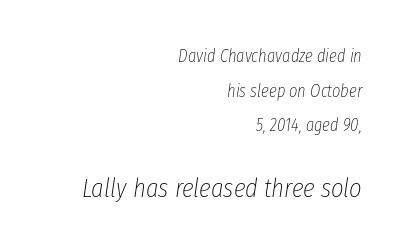
The face used here is rendered with its standard letterfit. The font sits on the lighter half of the weight spectrum, regular included. Compared with typical paragraphs, the rows here are farther apart. Descender tails drop into unmarked territory. Typeset ragged left — the right edge is the straight one. Looking at the ascenders, they clearly lean.
